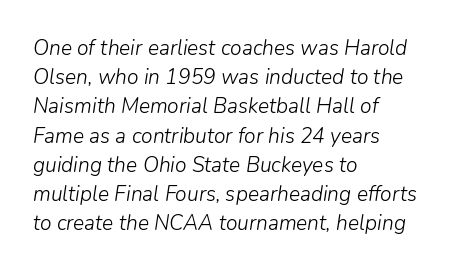
Q: Is the text bold? A: No.
Q: Is the text italic (slanted)? A: Yes, it leans right by about 9 degrees.
Q: Is the text underlined? A: No.
Q: How is the paragraph aligned? A: Left-aligned.
Q: Is the spacing between letters normal or unusually wide? A: Normal.
Q: Is the spacing between lines tight, normal or loose? A: Normal.
